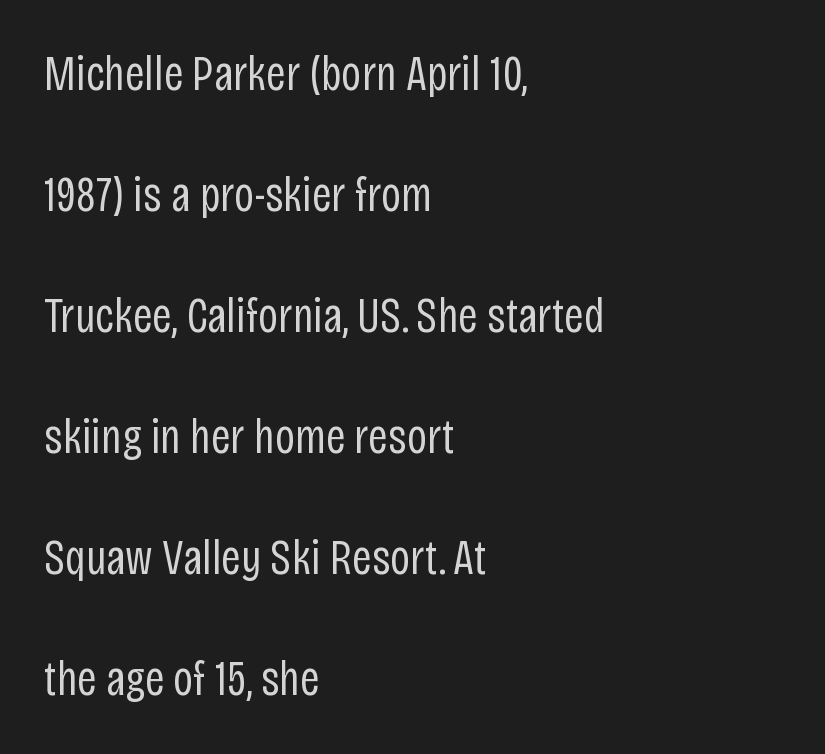
A clean baseline with only descenders dipping below it. This block would shrink considerably if given ordinary leading; it's expanded now. This reads as an unemphasized weight, regular at the heaviest. Tall strokes in this sample are plumb rather than angled.
